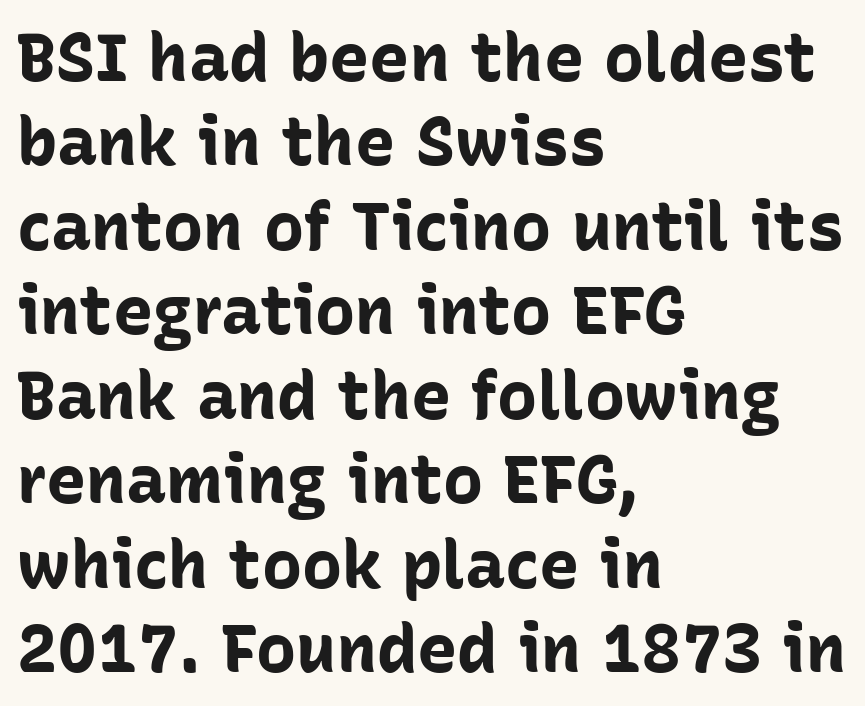
{"serif": "no", "italic": "no", "bold": "yes", "weight": "bold", "width": "normal", "stroke_contrast": "low", "x_height": "medium", "monospaced": "no", "underline": "no", "align": "left", "line_spacing": "normal", "line_spacing_ratio": 1.26, "letter_spacing": "normal", "letter_spacing_em": 0.0, "glyph_px": 67}
